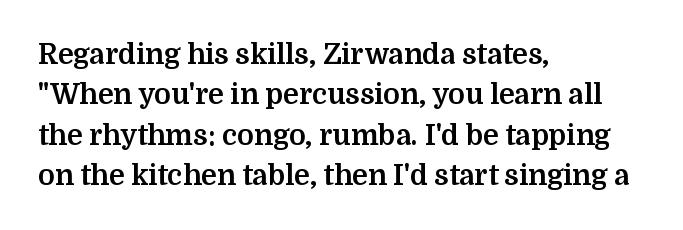
The image shows 28 px bold serif type, upright; set left-aligned, normal line spacing (1.44x), normal letter spacing, not underlined; medium stroke contrast and a medium x-height.
